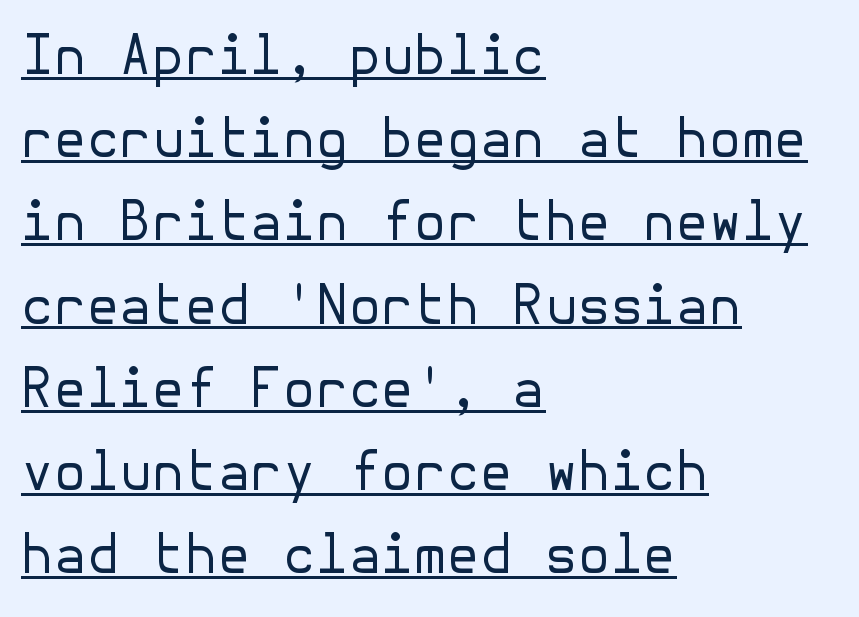
The image shows 53 px regular-weight sans-serif type, upright; set left-aligned, normal line spacing (1.57x), normal letter spacing, underlined; low stroke contrast and a medium x-height.
